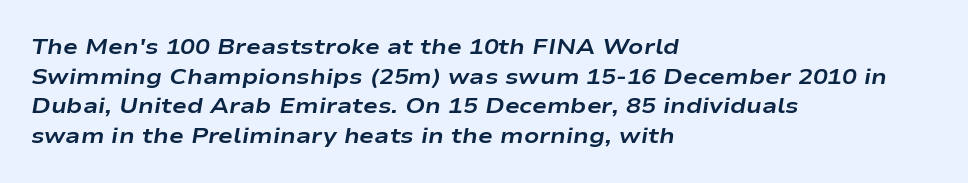
The image shows 22 px bold type, italic (leaning right); set left-aligned, normal line spacing (1.35x), normal letter spacing, not underlined.
